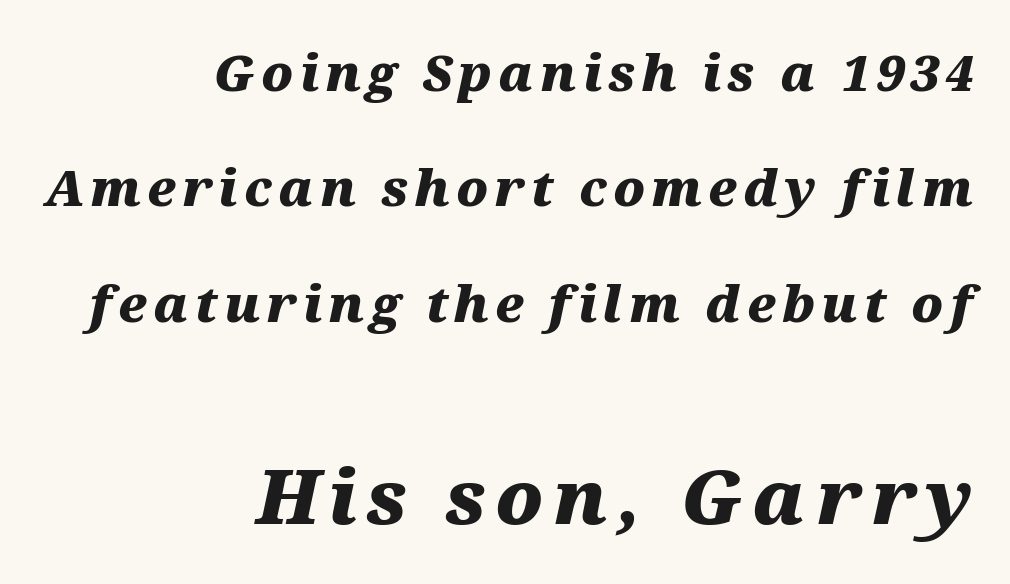
Q: Is the text bold? A: Yes.
Q: Is the text italic (slanted)? A: Yes, it leans right by about 12 degrees.
Q: Is the text underlined? A: No.
Q: How is the paragraph aligned? A: Right-aligned.
Q: Is the spacing between lines tight, normal or loose? A: Loose.
Q: Which block of text is set in a larger size, the first (top) or the second (bottom)? A: The second (bottom) one.
Q: Width (condensed, normal, or wide)? A: Wide.
Q: Stroke contrast? A: Medium.
Q: x-height? A: Medium.
Q: Monospaced? A: No.
